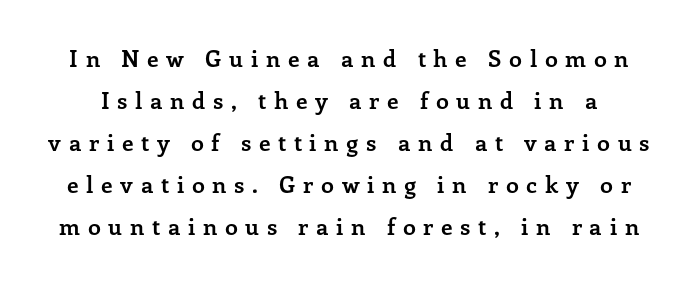
The image shows 23 px bold type, upright; set line spacing 1.83x, unusually wide letter spacing (+0.33 em), not underlined.
